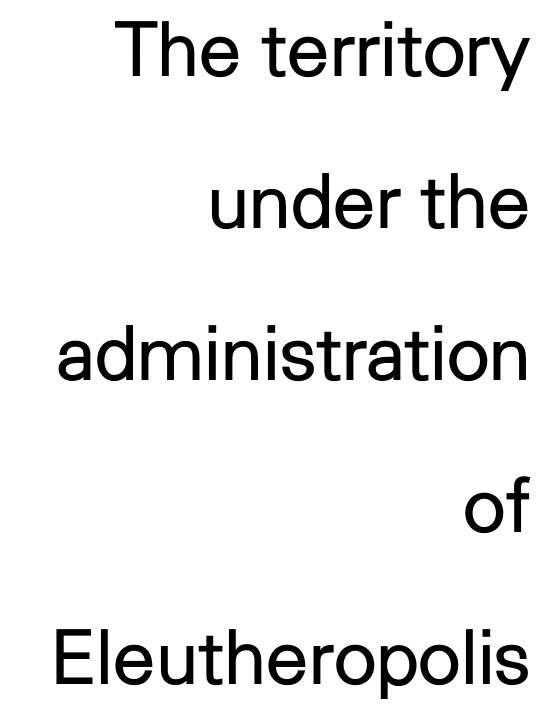
The image shows 76 px regular-weight sans-serif type, upright; set right-aligned, loose line spacing (2.0x), normal letter spacing, not underlined; low stroke contrast and a medium x-height.
